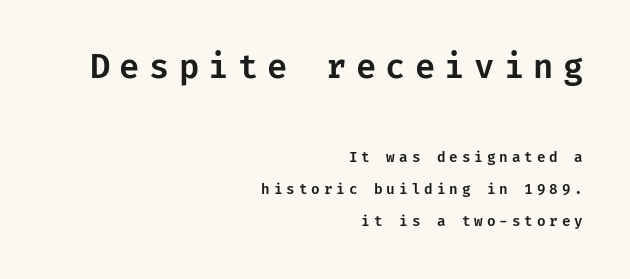
The lettering holds an erect, upright posture throughout. Typographically, this falls in the sans-serif category. The glyphs are unaccompanied by any horizontal stroke below them. One-word summary of the alignment: right. Baseline-to-baseline distance is far greater than the letter height.
